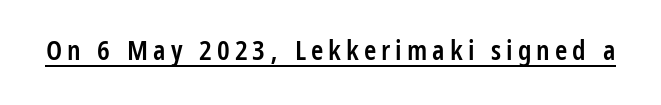
Q: Is the text bold? A: Semi-bold.
Q: Is the text italic (slanted)? A: No, it is upright.
Q: Is the typeface a serif or a sans-serif typeface? A: Sans-serif.
Q: Is the text underlined? A: Yes.
Q: Width (condensed, normal, or wide)? A: Condensed.
Q: Stroke contrast? A: Low.
Q: x-height? A: Large.
Q: Monospaced? A: No.
